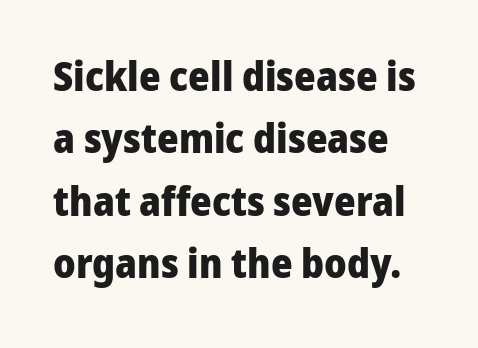
The image shows 41 px heavy sans-serif type, upright; set normal line spacing (1.52x), normal letter spacing, not underlined; low stroke contrast and a medium x-height.
